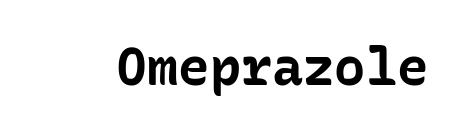
Q: Is the text bold? A: Yes.
Q: Is the text italic (slanted)? A: No, it is upright.
Q: Is the typeface a serif or a sans-serif typeface? A: Sans-serif.
Q: Is the text underlined? A: No.
Q: Is the spacing between letters normal or unusually wide? A: Normal.
Q: Width (condensed, normal, or wide)? A: Normal.
Q: Stroke contrast? A: Low.
Q: x-height? A: Medium.
Q: Monospaced? A: Yes.
